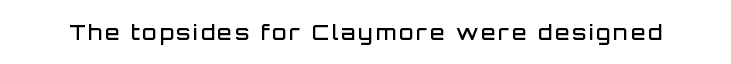
Q: Is the text bold? A: Semi-bold.
Q: Is the text italic (slanted)? A: No, it is upright.
Q: Is the text underlined? A: No.
